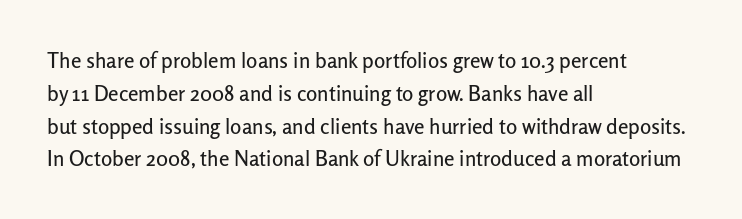
Q: Is the text italic (slanted)? A: No, it is upright.
Q: Is the text underlined? A: No.
Q: How is the paragraph aligned? A: Left-aligned.
Q: Is the spacing between letters normal or unusually wide? A: Normal.
Q: Is the spacing between lines tight, normal or loose? A: Normal.
